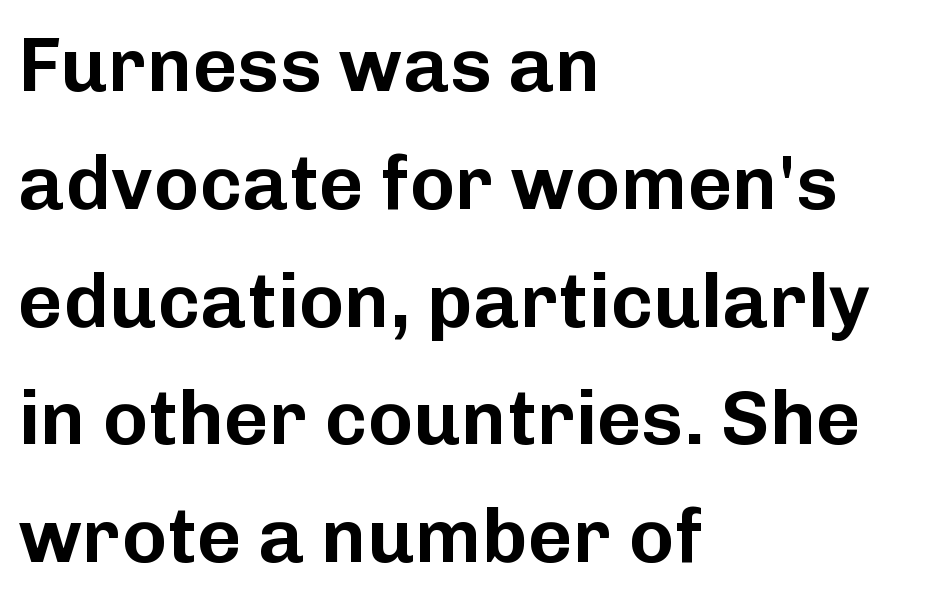
{"serif": "no", "italic": "no", "width": "normal", "stroke_contrast": "low", "x_height": "medium", "monospaced": "no", "underline": "no", "align": "left", "line_spacing": "normal", "line_spacing_ratio": 1.53, "letter_spacing": "normal", "letter_spacing_em": 0.0, "glyph_px": 77}
